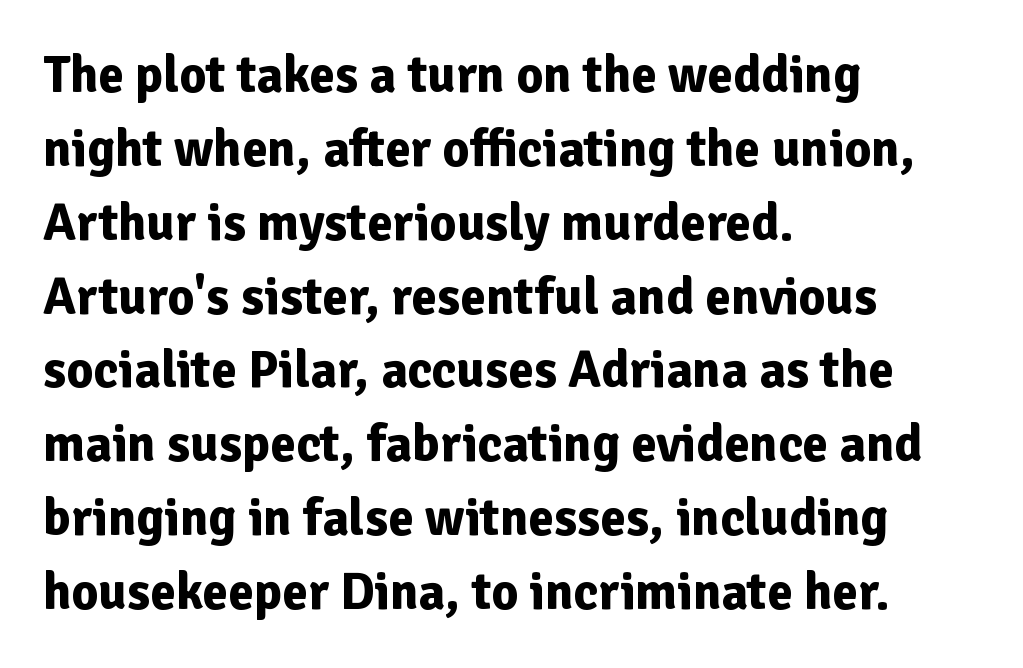
The image shows 52 px bold sans-serif type, upright; set left-aligned, normal line spacing (1.42x), normal letter spacing, not underlined; low stroke contrast and a medium x-height.
